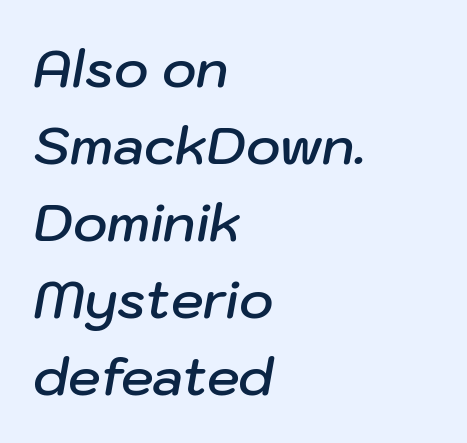
Q: Is the text bold? A: Semi-bold.
Q: Is the text italic (slanted)? A: Yes, it leans right by about 10 degrees.
Q: Is the text underlined? A: No.
Q: How is the paragraph aligned? A: Left-aligned.
Q: Is the spacing between letters normal or unusually wide? A: Normal.
Q: Is the spacing between lines tight, normal or loose? A: Normal.
Q: Width (condensed, normal, or wide)? A: Normal.
Q: Stroke contrast? A: Low.
Q: x-height? A: Medium.
Q: Monospaced? A: No.
